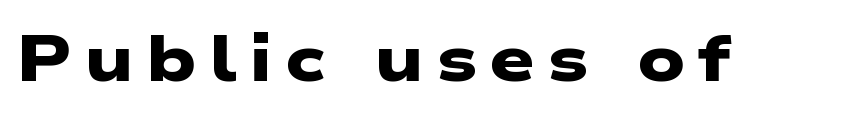
{"serif": "no", "bold": "yes", "weight": "heavy", "width": "wide", "stroke_contrast": "low", "x_height": "medium", "monospaced": "no", "underline": "no", "letter_spacing": "wide", "letter_spacing_em": 0.2, "glyph_px": 64}
